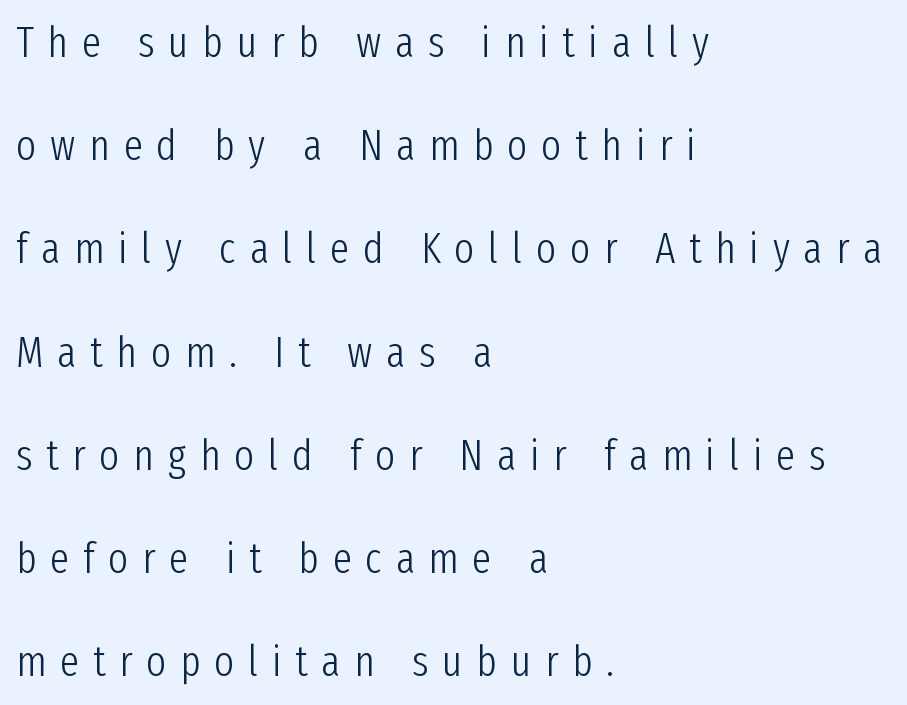
The image shows 43 px light, condensed sans-serif type, upright; set left-aligned, loose line spacing (2.4x), unusually wide letter spacing (+0.32 em), not underlined; low stroke contrast and a medium x-height.
